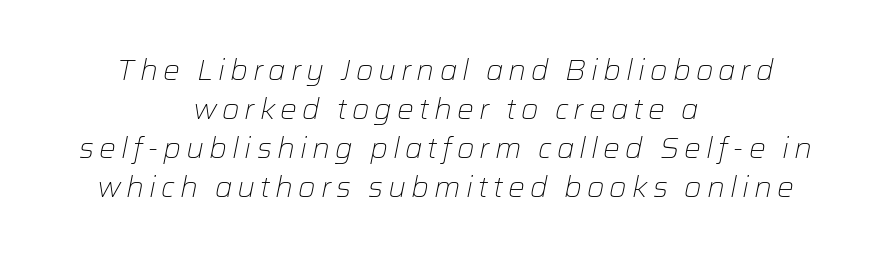
Q: Is the text bold? A: No.
Q: Is the text italic (slanted)? A: Yes, it leans right by about 12 degrees.
Q: Is the text underlined? A: No.
Q: How is the paragraph aligned? A: Centered.
Q: Is the spacing between lines tight, normal or loose? A: Normal.
Q: Width (condensed, normal, or wide)? A: Normal.
Q: Stroke contrast? A: Low.
Q: x-height? A: Medium.
Q: Monospaced? A: No.
